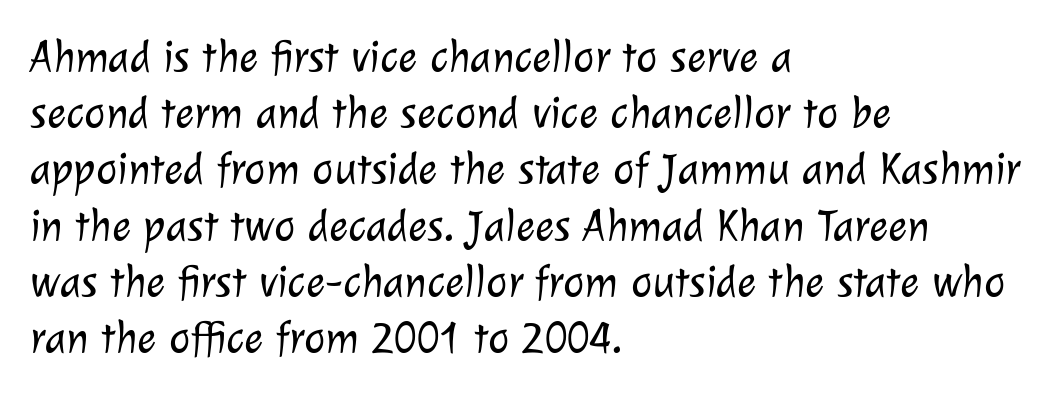
Q: Is the text bold? A: No.
Q: Is the typeface a serif or a sans-serif typeface? A: Sans-serif.
Q: Is the text underlined? A: No.
Q: How is the paragraph aligned? A: Left-aligned.
Q: Is the spacing between letters normal or unusually wide? A: Normal.
Q: Is the spacing between lines tight, normal or loose? A: Normal.
Q: Width (condensed, normal, or wide)? A: Normal.
Q: Stroke contrast? A: Low.
Q: x-height? A: Medium.
Q: Monospaced? A: No.
